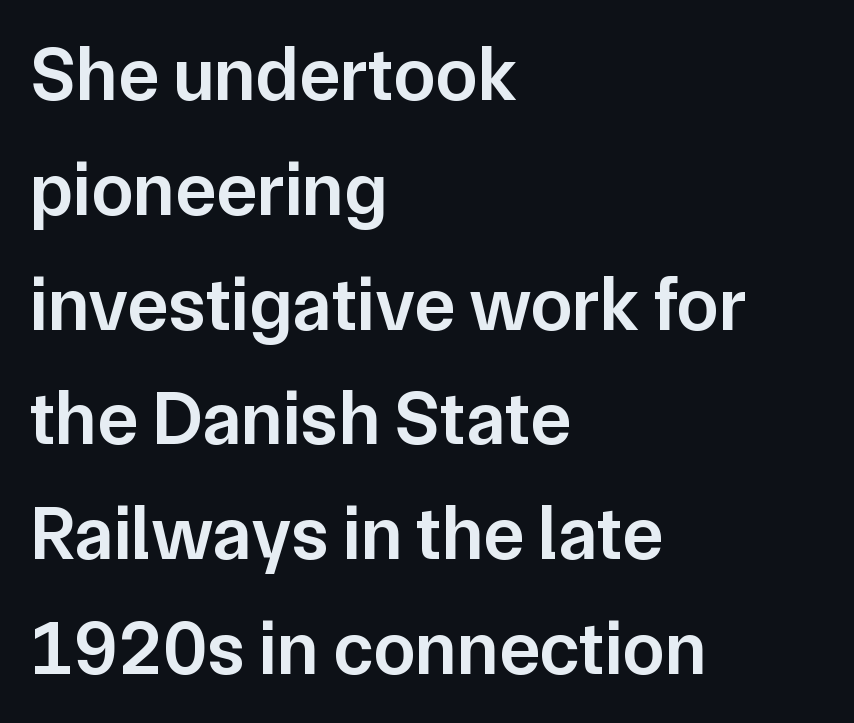
The image shows 76 px semibold sans-serif type, upright; set left-aligned, normal line spacing (1.51x), normal letter spacing, not underlined; low stroke contrast and a medium x-height.
